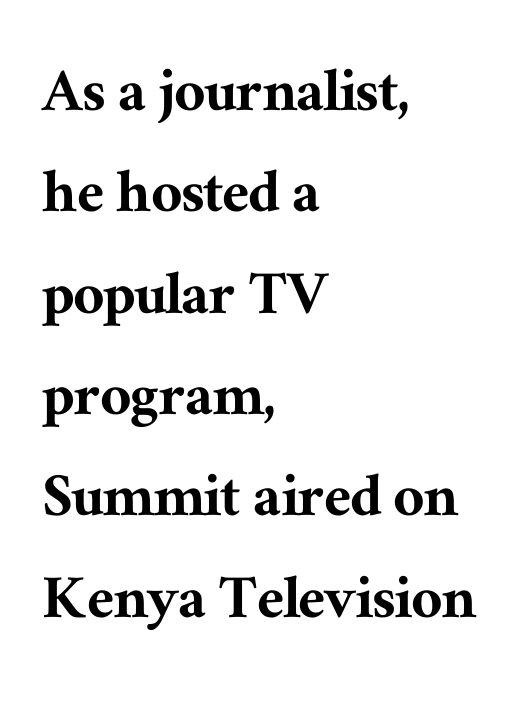
{"serif": "yes", "italic": "no", "width": "normal", "stroke_contrast": "medium", "x_height": "medium", "monospaced": "no", "underline": "no", "align": "left", "line_spacing": "normal", "line_spacing_ratio": 1.49, "letter_spacing": "normal", "letter_spacing_em": 0.0, "glyph_px": 68}
